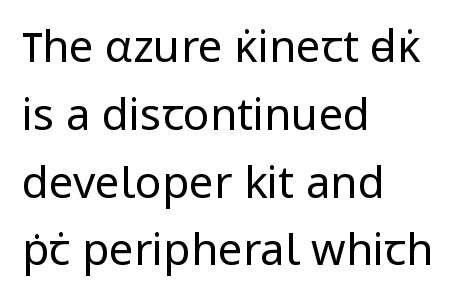
Q: Is the text bold? A: No.
Q: Is the text italic (slanted)? A: No, it is upright.
Q: Is the typeface a serif or a sans-serif typeface? A: Sans-serif.
Q: Is the text underlined? A: No.
Q: How is the paragraph aligned? A: Left-aligned.
Q: Is the spacing between letters normal or unusually wide? A: Normal.
Q: Is the spacing between lines tight, normal or loose? A: Normal.
Q: Width (condensed, normal, or wide)? A: Normal.
Q: Stroke contrast? A: Low.
Q: x-height? A: Medium.
Q: Monospaced? A: No.
